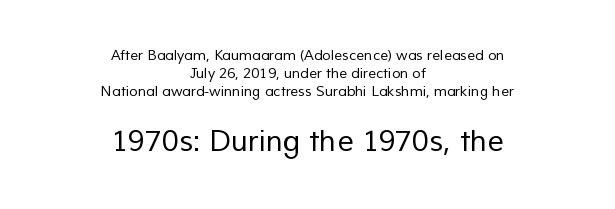
{"serif": "no", "bold": "no", "weight": "regular", "width": "normal", "stroke_contrast": "low", "x_height": "medium", "monospaced": "no", "underline": "no", "align": "center", "line_spacing": "normal", "line_spacing_ratio": 1.27, "letter_spacing": "normal", "letter_spacing_em": 0.0, "larger_block": "second", "size_ratio": 2.07, "glyph_px": 29}
